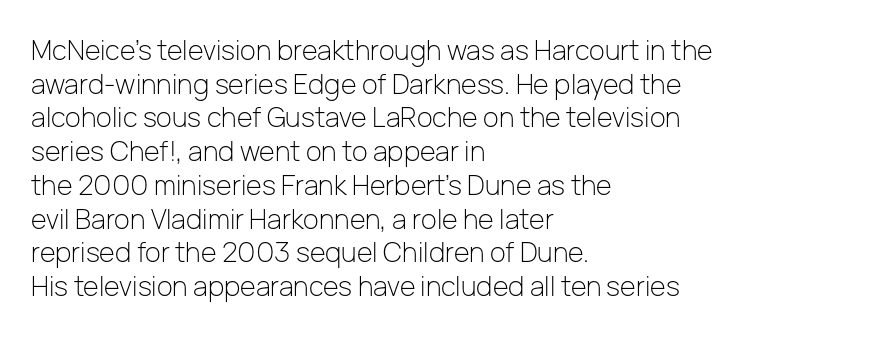
The image shows 27 px text type, upright; set left-aligned, normal line spacing (1.25x), normal letter spacing, not underlined.
